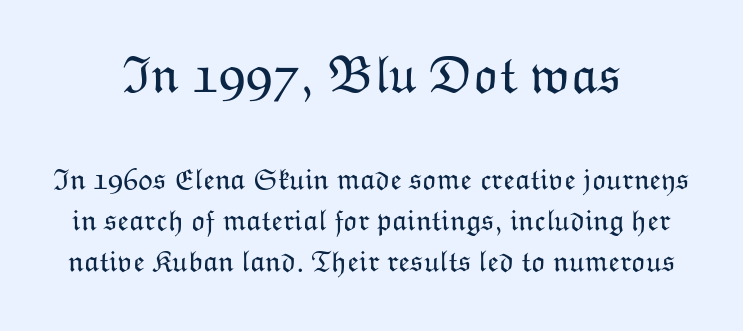
Q: Is the text bold? A: No.
Q: Is the text italic (slanted)? A: No, it is upright.
Q: Is the text underlined? A: No.
Q: How is the paragraph aligned? A: Centered.
Q: Is the spacing between letters normal or unusually wide? A: Normal.
Q: Is the spacing between lines tight, normal or loose? A: Normal.
Q: Which block of text is set in a larger size, the first (top) or the second (bottom)? A: The first (top) one.
Q: Width (condensed, normal, or wide)? A: Normal.
Q: Stroke contrast? A: Low.
Q: x-height? A: Medium.
Q: Monospaced? A: No.
